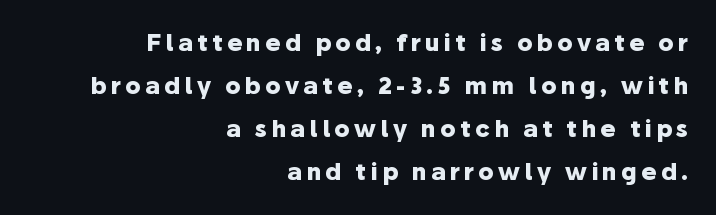
The image shows 23 px bold type, upright; set right-aligned, line spacing 1.87x, not underlined.
